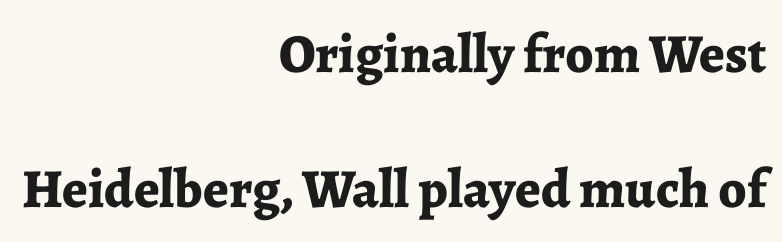
Q: Is the text bold? A: Yes.
Q: Is the text italic (slanted)? A: No, it is upright.
Q: Is the typeface a serif or a sans-serif typeface? A: Serif.
Q: Is the text underlined? A: No.
Q: How is the paragraph aligned? A: Right-aligned.
Q: Is the spacing between letters normal or unusually wide? A: Normal.
Q: Is the spacing between lines tight, normal or loose? A: Loose.
Q: Width (condensed, normal, or wide)? A: Normal.
Q: Stroke contrast? A: Low.
Q: x-height? A: Medium.
Q: Monospaced? A: No.
